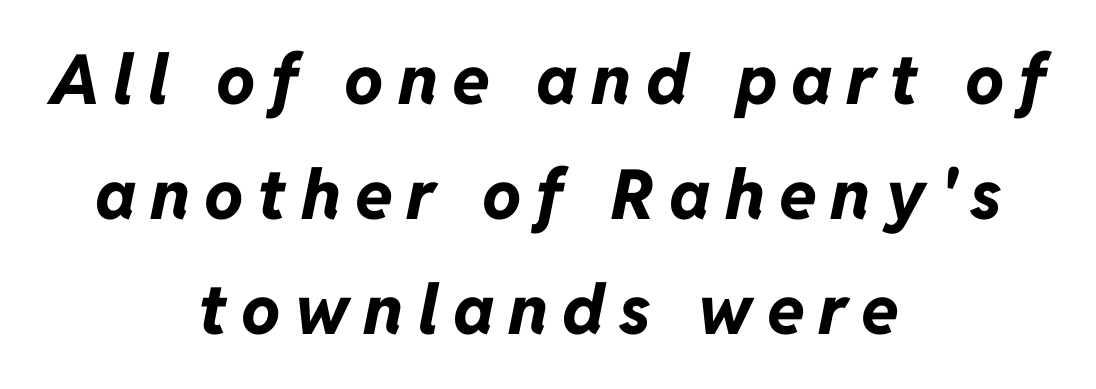
Thick stems and heavy bowls — unmistakably bold. Successive baselines arrive at the customary interval. Notice how the stems are inclined rather than vertical — that's the hallmark of italics. Character widths vary here, with narrow letters taking less room than wide ones. The gaps between neighbouring characters are conspicuously large.
